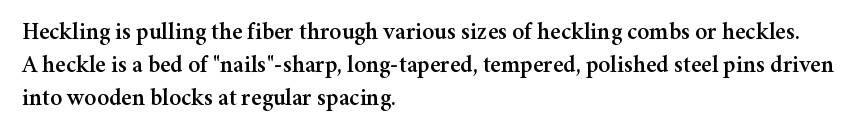
The type sits square on the baseline with zero lean. Students, observe: this is what conventionally led text looks like. Notice how the passage keeps a crisp vertical edge on the left only. Lines of text with bare space underneath.
